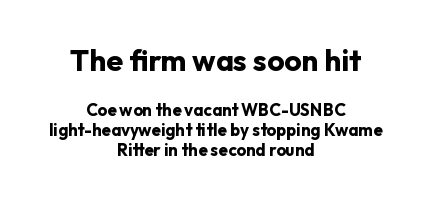
Upright lettering throughout. The strip under each line holds only bare page. Interline gaps are noticeably narrow in this sample. If you folded the block vertically in half, each line would mirror itself in length.
